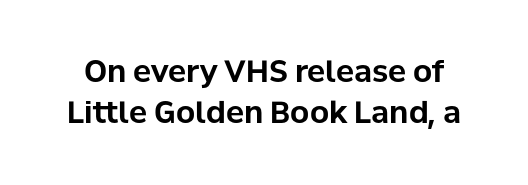
Q: Is the text bold? A: Yes.
Q: Is the text italic (slanted)? A: No, it is upright.
Q: Is the typeface a serif or a sans-serif typeface? A: Sans-serif.
Q: Is the text underlined? A: No.
Q: Is the spacing between letters normal or unusually wide? A: Normal.
Q: Is the spacing between lines tight, normal or loose? A: Normal.
Q: Width (condensed, normal, or wide)? A: Normal.
Q: Stroke contrast? A: Low.
Q: x-height? A: Medium.
Q: Monospaced? A: No.
